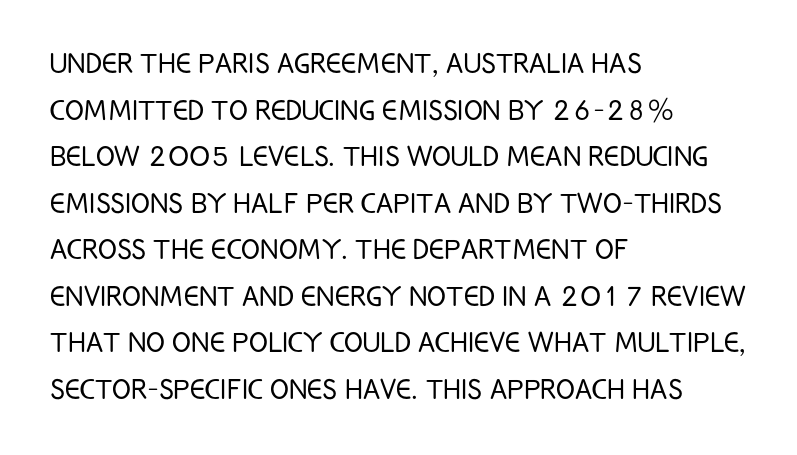
The image shows 35 px light, condensed sans-serif type, upright; set left-aligned, normal line spacing (1.33x), normal letter spacing, not underlined; low stroke contrast and a large x-height.
